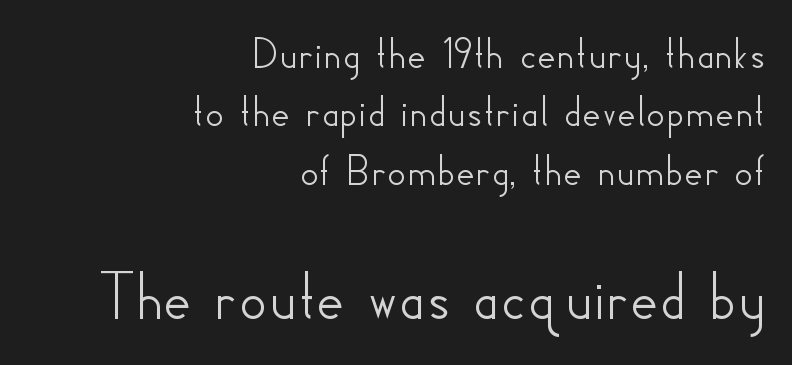
{"serif": "no", "italic": "no", "width": "normal", "stroke_contrast": "low", "x_height": "small", "monospaced": "no", "underline": "no", "align": "right", "line_spacing": "normal", "line_spacing_ratio": 1.27, "letter_spacing": "normal", "letter_spacing_em": 0.0, "larger_block": "second", "size_ratio": 1.5, "glyph_px": 69}
